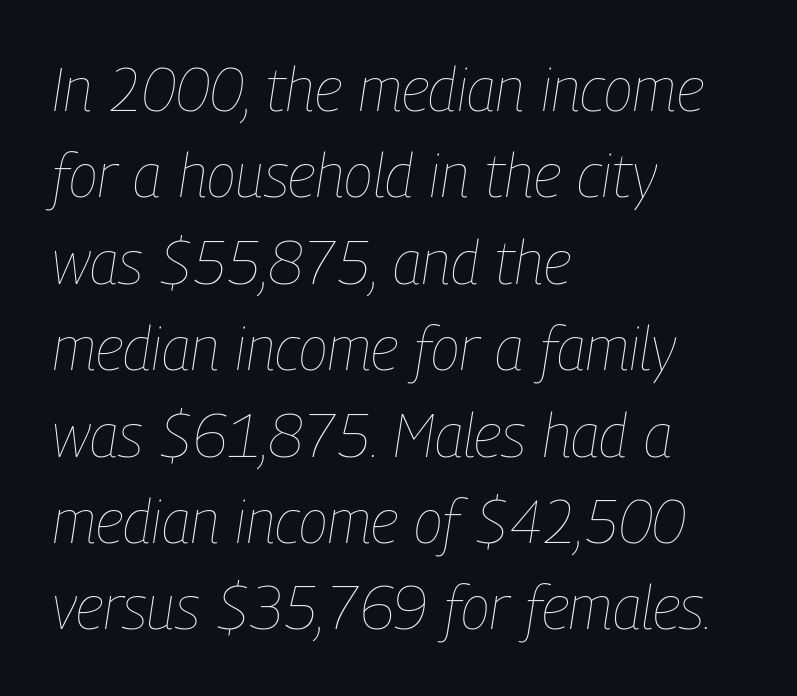
The image shows 60 px thin, condensed type, italic (leaning right); set left-aligned, normal line spacing (1.44x), normal letter spacing, not underlined; low stroke contrast and a medium x-height.
